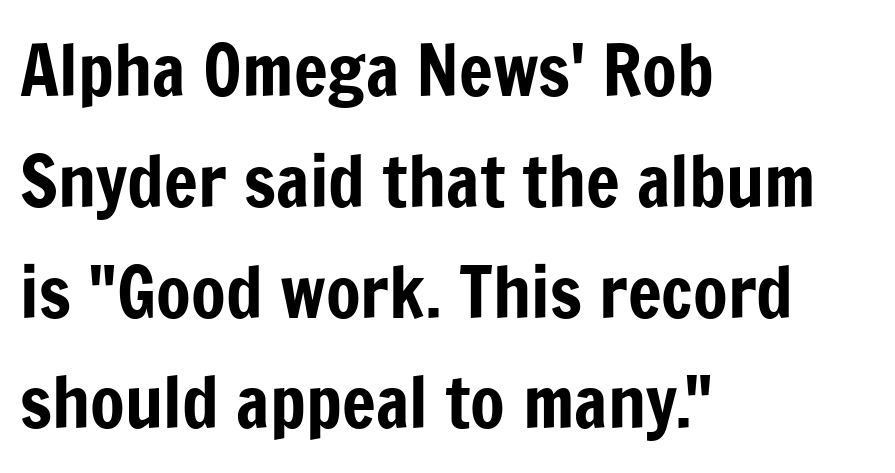
The image shows 71 px condensed sans-serif type, upright; set left-aligned, normal line spacing (1.56x), normal letter spacing, not underlined; low stroke contrast and a medium x-height.
